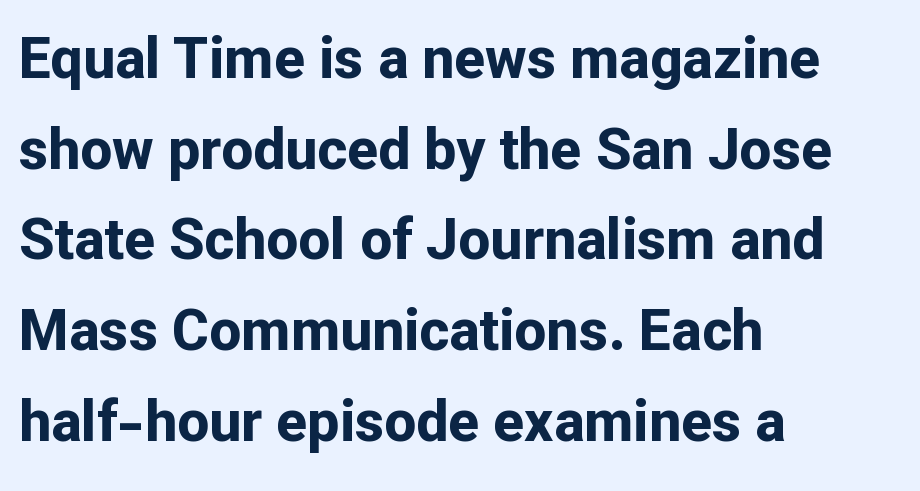
Q: Is the text bold? A: Yes.
Q: Is the text italic (slanted)? A: No, it is upright.
Q: Is the typeface a serif or a sans-serif typeface? A: Sans-serif.
Q: Is the text underlined? A: No.
Q: How is the paragraph aligned? A: Left-aligned.
Q: Is the spacing between letters normal or unusually wide? A: Normal.
Q: Is the spacing between lines tight, normal or loose? A: Normal.
Q: Width (condensed, normal, or wide)? A: Normal.
Q: Stroke contrast? A: Low.
Q: x-height? A: Medium.
Q: Monospaced? A: No.
